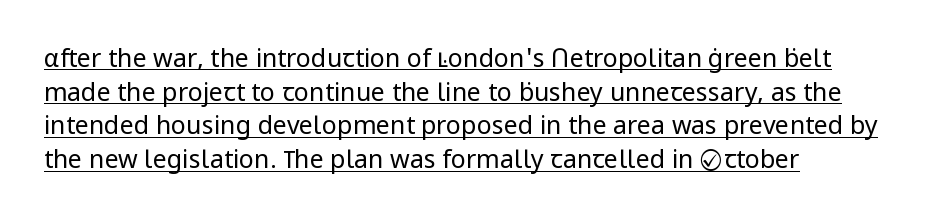
{"italic": "no", "bold": "no", "underline": "yes", "align": "left", "line_spacing": "normal", "line_spacing_ratio": 1.35, "letter_spacing": "normal", "letter_spacing_em": 0.0, "glyph_px": 25}
